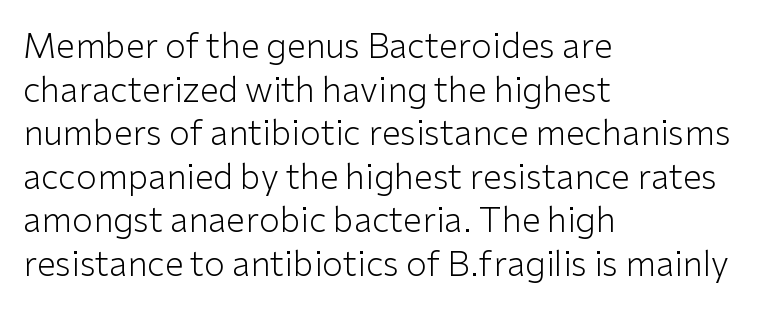
{"serif": "no", "italic": "no", "bold": "no", "weight": "light", "width": "normal", "stroke_contrast": "low", "x_height": "medium", "monospaced": "no", "underline": "no", "align": "left", "line_spacing": "normal", "line_spacing_ratio": 1.28, "letter_spacing": "normal", "letter_spacing_em": 0.0, "glyph_px": 34}
